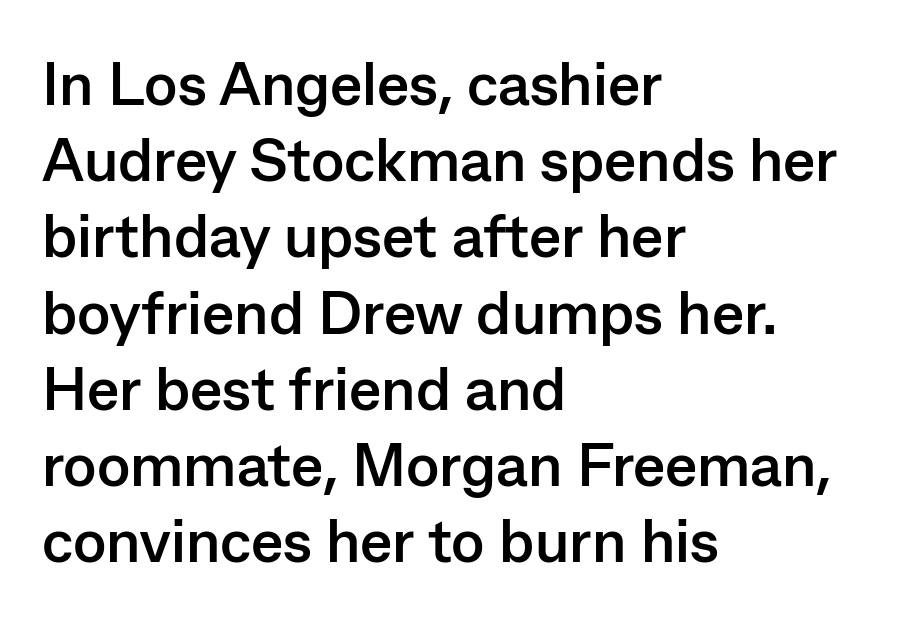
{"serif": "no", "italic": "no", "bold": "yes", "weight": "semibold", "width": "normal", "stroke_contrast": "low", "x_height": "medium", "monospaced": "no", "underline": "no", "align": "left", "line_spacing": "normal", "line_spacing_ratio": 1.25, "letter_spacing": "normal", "letter_spacing_em": 0.0, "glyph_px": 61}
